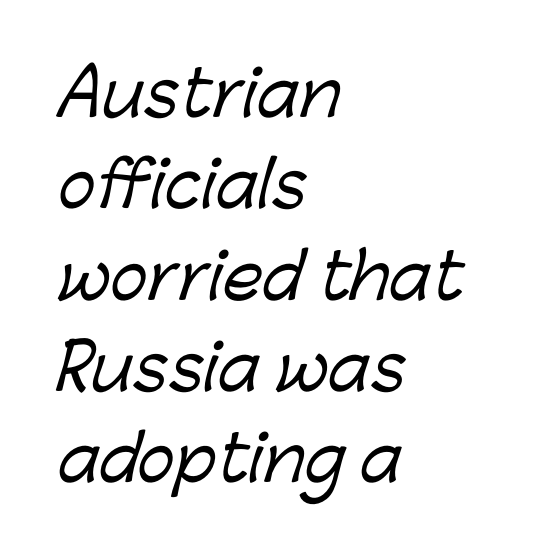
Q: Is the typeface a serif or a sans-serif typeface? A: Sans-serif.
Q: Is the text underlined? A: No.
Q: How is the paragraph aligned? A: Left-aligned.
Q: Is the spacing between letters normal or unusually wide? A: Normal.
Q: Is the spacing between lines tight, normal or loose? A: Normal.
Q: Width (condensed, normal, or wide)? A: Normal.
Q: Stroke contrast? A: Low.
Q: x-height? A: Medium.
Q: Monospaced? A: No.
